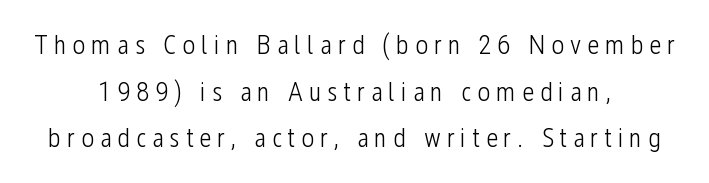
The image shows 27 px text type, upright; set centered, line spacing 1.73x, unusually wide letter spacing (+0.22 em), not underlined.
